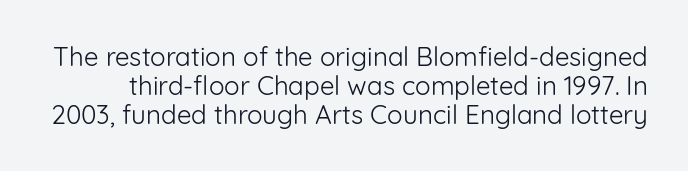
{"italic": "no", "bold": "no", "underline": "no", "line_spacing": "tight", "line_spacing_ratio": 1.11, "letter_spacing": "normal", "letter_spacing_em": 0.0, "glyph_px": 26}
